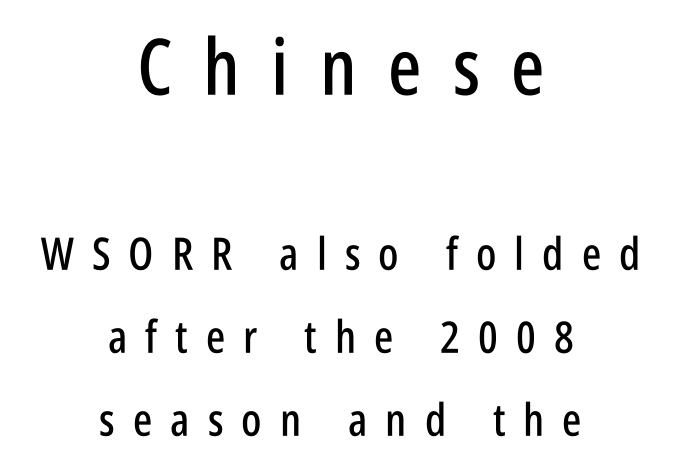
The image shows 78 px condensed sans-serif type, upright; set centered, line spacing 1.85x, unusually wide letter spacing (+0.4 em), not underlined; the first (top) block is 1.73x larger; low stroke contrast and a large x-height.
